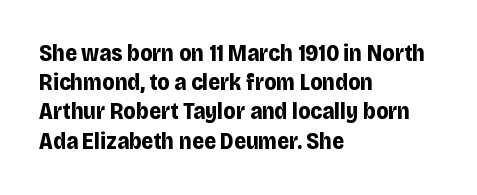
{"italic": "no", "bold": "yes", "underline": "no", "align": "left", "line_spacing": "normal", "line_spacing_ratio": 1.27, "letter_spacing": "normal", "letter_spacing_em": 0.0, "glyph_px": 23}
